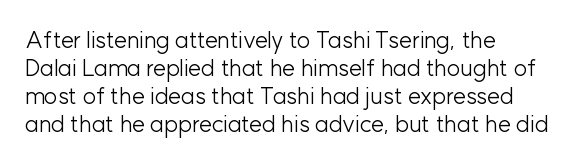
{"italic": "no", "bold": "no", "underline": "no", "align": "left", "line_spacing_ratio": 1.22, "letter_spacing": "normal", "letter_spacing_em": 0.0, "glyph_px": 23}
